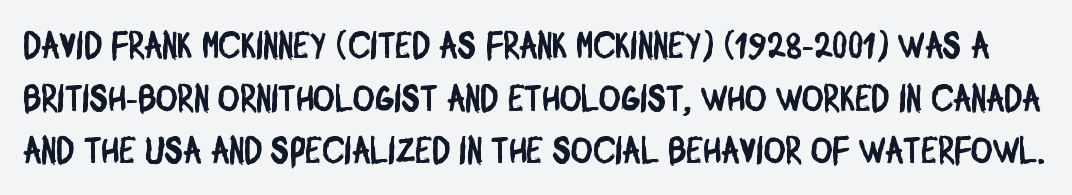
{"serif": "no", "width": "condensed", "stroke_contrast": "low", "x_height": "large", "monospaced": "no", "underline": "no", "line_spacing": "normal", "line_spacing_ratio": 1.42, "letter_spacing": "normal", "letter_spacing_em": 0.0, "glyph_px": 37}
